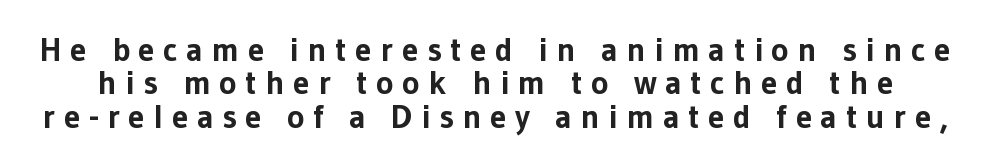
The image shows 33 px bold sans-serif type, upright; set tight line spacing (1.01x), unusually wide letter spacing (+0.26 em), not underlined; low stroke contrast and a medium x-height.
